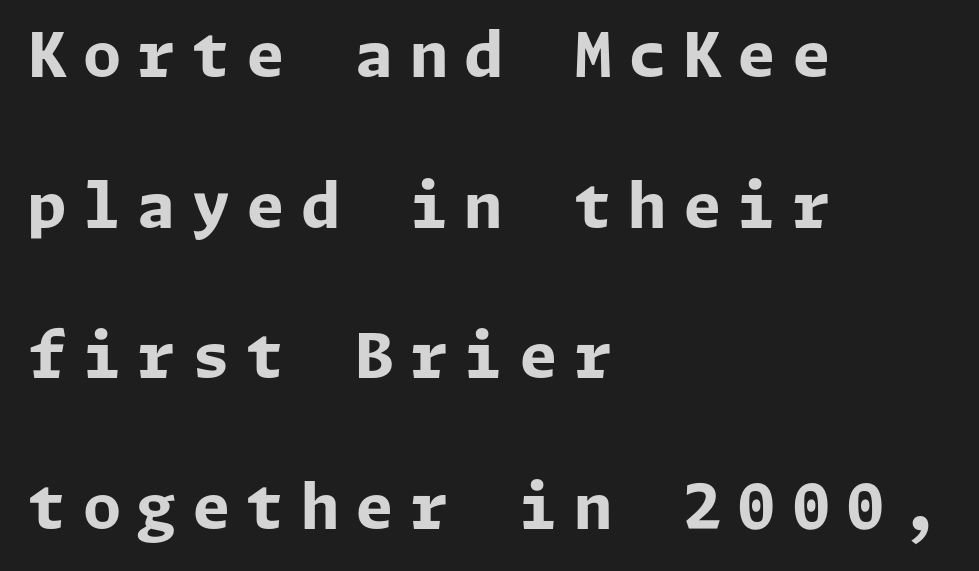
The image shows 62 px bold sans-serif type, upright; set left-aligned, loose line spacing (2.43x), unusually wide letter spacing (+0.26 em), not underlined; low stroke contrast and a medium x-height.
